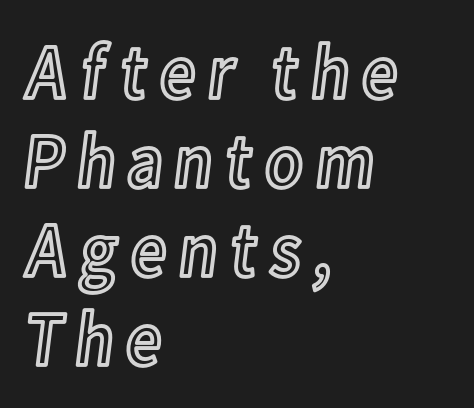
The image shows 78 px condensed type; set left-aligned, tight line spacing (1.14x), not underlined; a medium x-height.
